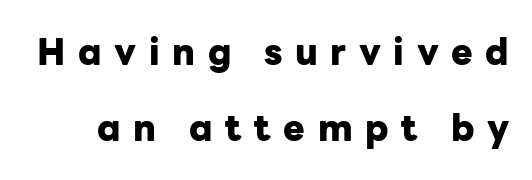
Q: Is the text bold? A: Yes.
Q: Is the text italic (slanted)? A: No, it is upright.
Q: Is the typeface a serif or a sans-serif typeface? A: Sans-serif.
Q: Is the text underlined? A: No.
Q: Is the spacing between letters normal or unusually wide? A: Unusually wide.
Q: Is the spacing between lines tight, normal or loose? A: Loose.
Q: Width (condensed, normal, or wide)? A: Normal.
Q: Stroke contrast? A: Low.
Q: x-height? A: Medium.
Q: Monospaced? A: No.
